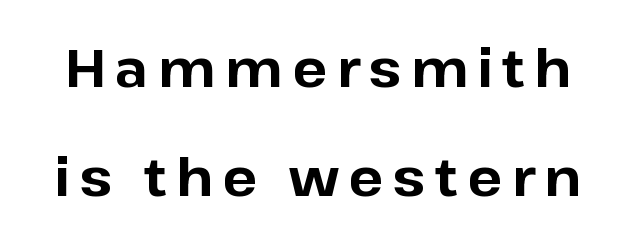
Grotesque or geometric, the face here clearly has no serifs. Posture: upright roman. If you measured baseline to baseline, you'd find a long distance. The glyphs are unaccompanied by any horizontal stroke below them. These lines are rendered in a variable-pitch font. The passage shown is emphatically bold.
